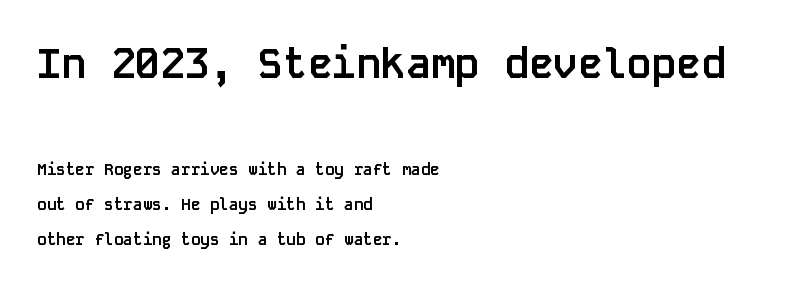
When letters stand straight like this, we call the style roman or upright. Every character here occupies the same horizontal width, giving the sample a typewriter-like rhythm. The passage shown begins with its larger block and ends with its smaller one. Students, note that the glyphs here touch the page at normal intervals. The typesetter chose a ragged-right arrangement here. Descender tails drop into unmarked territory.
